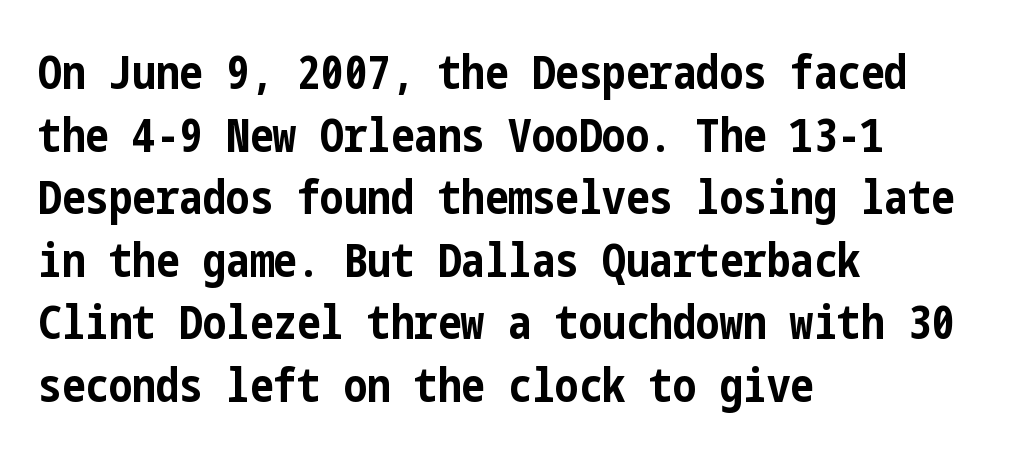
{"serif": "no", "italic": "no", "bold": "yes", "weight": "bold", "width": "condensed", "stroke_contrast": "low", "x_height": "medium", "underline": "no", "align": "left", "line_spacing": "normal", "line_spacing_ratio": 1.33, "letter_spacing": "normal", "letter_spacing_em": 0.0, "glyph_px": 47}
